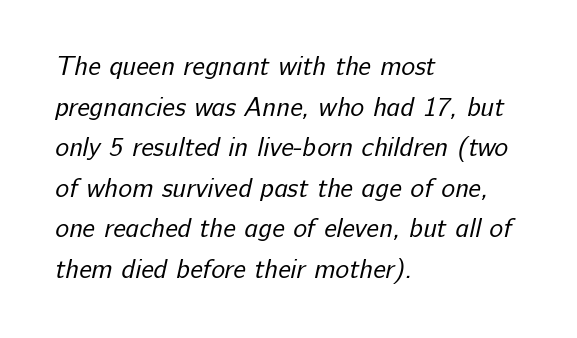
These lines keep a tight, regular rhythm from letter to letter. Rows of type keep a routine distance in the vertical direction. Line beginnings align vertically; line endings do not. No chunkiness to these letters — they're not bold.
